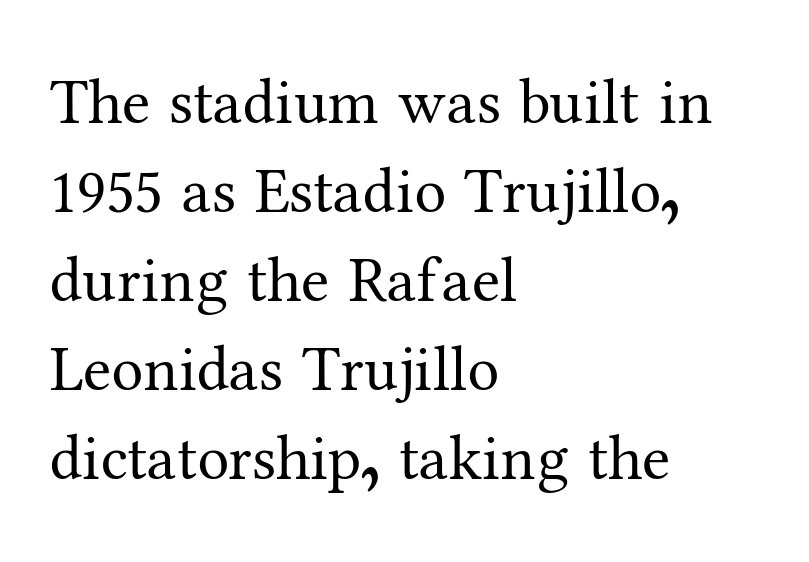
Character widths vary here, with narrow letters taking less room than wide ones. Descenders are the only things crossing below the line. Casual observation: everything's shoved over to the left. The face used here is rendered with its standard letterfit. The rendering shows small feet on the letterforms — a serif design.
